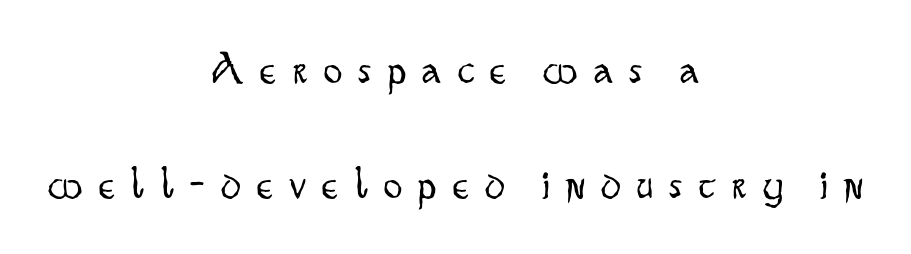
These lines are rendered in a variable-pitch font. The area under the type is left untouched. What's the leading like? Stretched, with rows far apart. A sans-serif font was chosen for this passage.
